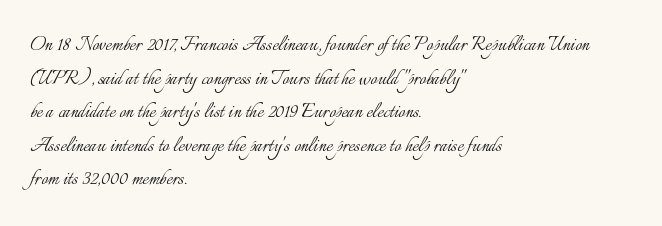
{"bold": "no", "underline": "no", "align": "left", "line_spacing": "normal", "line_spacing_ratio": 1.4, "letter_spacing": "normal", "letter_spacing_em": 0.0, "glyph_px": 24}
